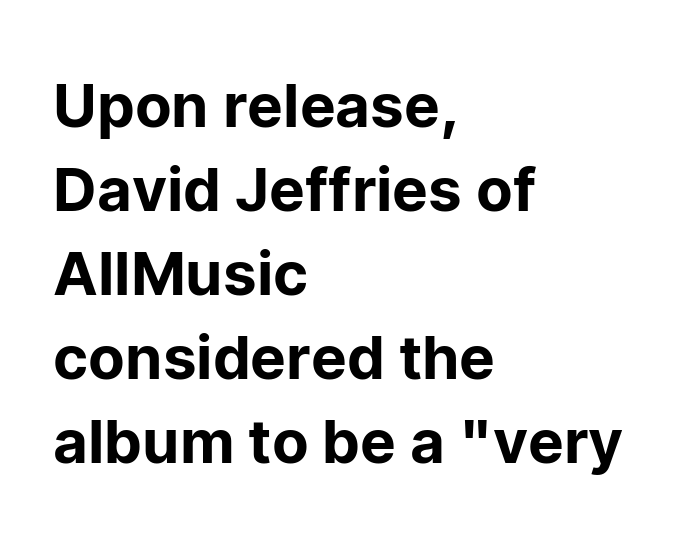
Each letter keeps its own natural width here, so spacing adapts to shape. If you drew a line through each stem, it would be perfectly vertical. Inter-character spacing is left at the font's built-in metrics. Casual observation: everything's shoved over to the left. Each row of text sits above clean, open space.
